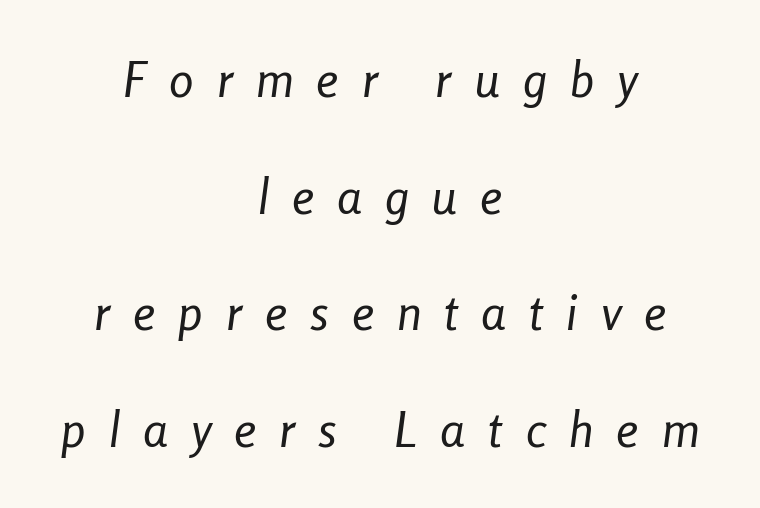
The image shows 49 px regular-weight, condensed type, italic (leaning right); set centered, loose line spacing (2.38x), unusually wide letter spacing (+0.47 em), not underlined; low stroke contrast and a medium x-height.
